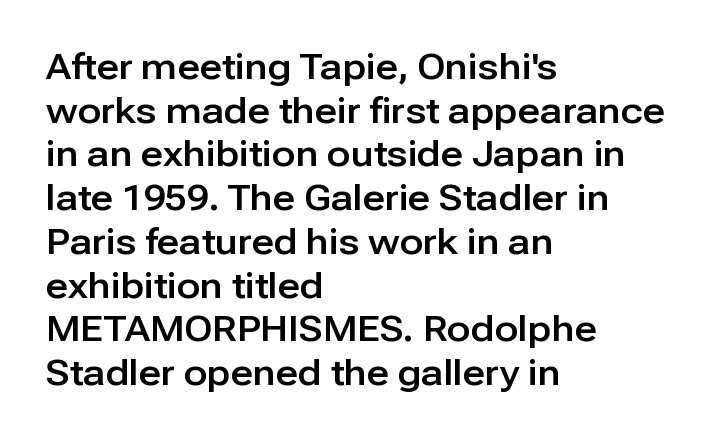
Q: Is the text italic (slanted)? A: No, it is upright.
Q: Is the typeface a serif or a sans-serif typeface? A: Sans-serif.
Q: Is the text underlined? A: No.
Q: How is the paragraph aligned? A: Left-aligned.
Q: Is the spacing between letters normal or unusually wide? A: Normal.
Q: Is the spacing between lines tight, normal or loose? A: Normal.
Q: Width (condensed, normal, or wide)? A: Normal.
Q: Stroke contrast? A: Low.
Q: x-height? A: Medium.
Q: Monospaced? A: No.
